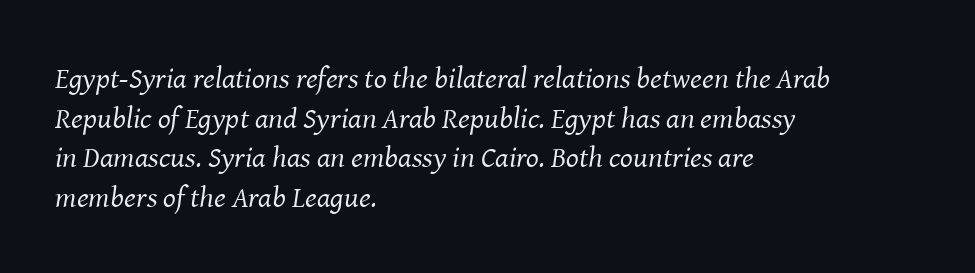
Q: Is the text bold? A: No.
Q: Is the text italic (slanted)? A: Yes, it leans right by about 8 degrees.
Q: Is the typeface a serif or a sans-serif typeface? A: Serif.
Q: Is the text underlined? A: No.
Q: How is the paragraph aligned? A: Left-aligned.
Q: Is the spacing between letters normal or unusually wide? A: Normal.
Q: Is the spacing between lines tight, normal or loose? A: Normal.
Q: Width (condensed, normal, or wide)? A: Normal.
Q: Stroke contrast? A: Medium.
Q: x-height? A: Medium.
Q: Monospaced? A: No.
